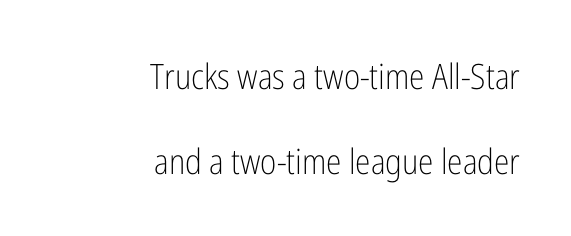
The rendering uses natural spacing where letterforms have individual widths. Stroke terminals: plain, sans-serif. Where is the straight margin? On the right. Successive baselines arrive slowly, with a big drop between each.
